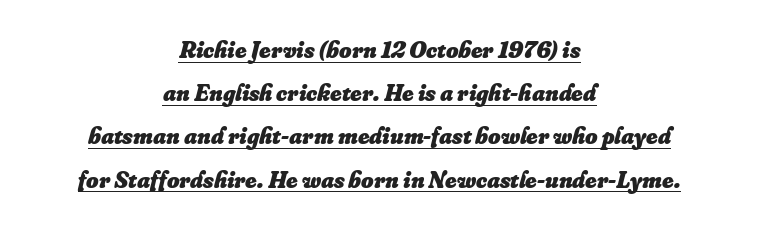
Q: Is the text bold? A: Yes.
Q: Is the text italic (slanted)? A: Yes, it leans right by about 16 degrees.
Q: Is the text underlined? A: Yes.
Q: How is the paragraph aligned? A: Centered.
Q: Is the spacing between letters normal or unusually wide? A: Normal.
